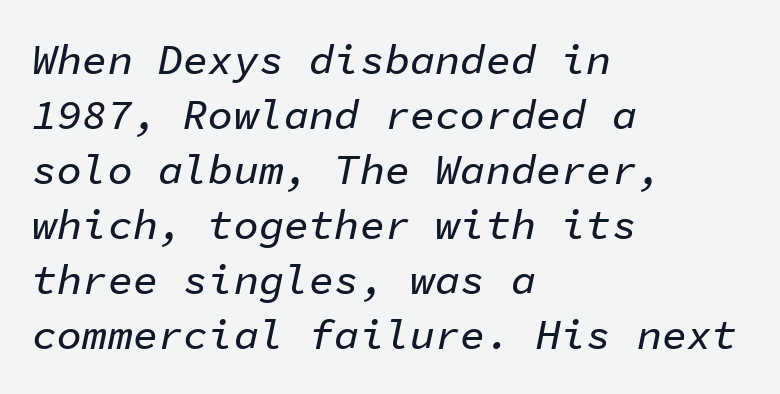
Q: Is the text italic (slanted)? A: Yes, it leans right by about 11 degrees.
Q: Is the text underlined? A: No.
Q: How is the paragraph aligned? A: Left-aligned.
Q: Is the spacing between letters normal or unusually wide? A: Normal.
Q: Is the spacing between lines tight, normal or loose? A: Normal.
Q: Width (condensed, normal, or wide)? A: Normal.
Q: Stroke contrast? A: Low.
Q: x-height? A: Medium.
Q: Monospaced? A: Yes.
